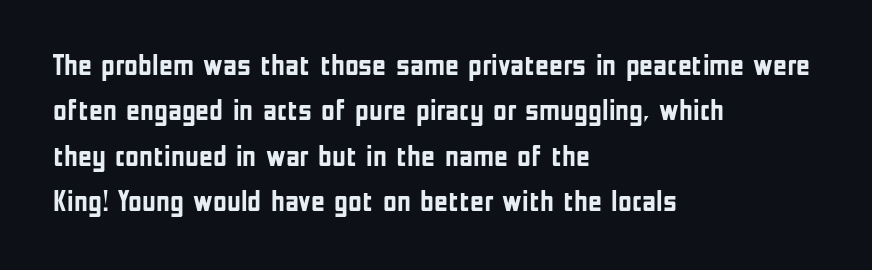
Unmarked baselines from the first word to the last. Here the glyphs are tracked normally, forming tight word shapes. You'd pick this weight for a headline — it's a proper bold. The rows are spaced the way most documents space them.
